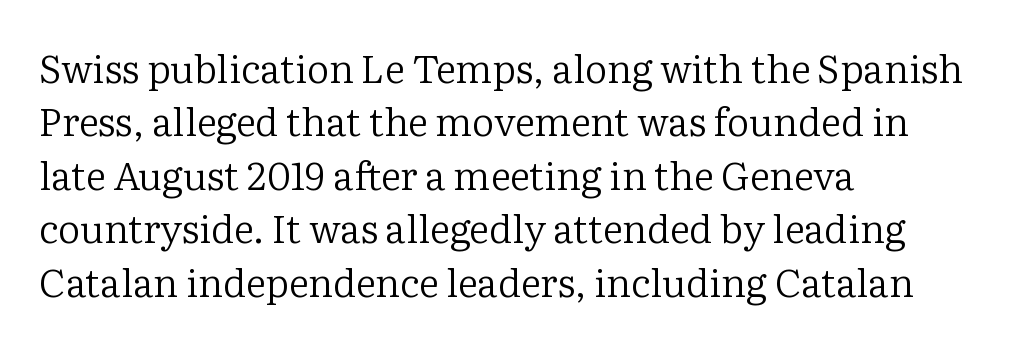
{"serif": "yes", "italic": "no", "bold": "no", "weight": "regular", "width": "normal", "stroke_contrast": "low", "x_height": "medium", "monospaced": "no", "underline": "no", "align": "left", "line_spacing": "normal", "line_spacing_ratio": 1.37, "letter_spacing": "normal", "letter_spacing_em": 0.0, "glyph_px": 39}
